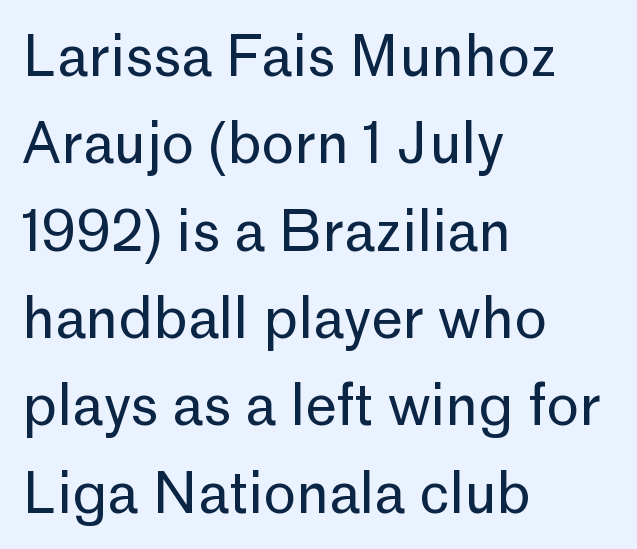
Q: Is the text bold? A: No.
Q: Is the text italic (slanted)? A: No, it is upright.
Q: Is the typeface a serif or a sans-serif typeface? A: Sans-serif.
Q: Is the text underlined? A: No.
Q: How is the paragraph aligned? A: Left-aligned.
Q: Is the spacing between letters normal or unusually wide? A: Normal.
Q: Is the spacing between lines tight, normal or loose? A: Normal.
Q: Width (condensed, normal, or wide)? A: Normal.
Q: Stroke contrast? A: Low.
Q: x-height? A: Medium.
Q: Monospaced? A: No.
